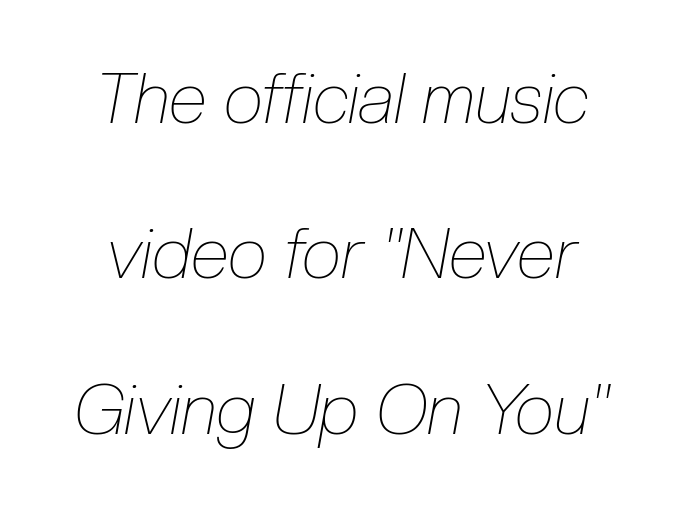
{"italic": "yes", "lean": "right", "slant_degrees": 10, "bold": "no", "weight": "thin", "width": "condensed", "stroke_contrast": "low", "x_height": "medium", "monospaced": "no", "underline": "no", "line_spacing": "loose", "line_spacing_ratio": 2.19, "letter_spacing": "normal", "letter_spacing_em": 0.0, "glyph_px": 71}
